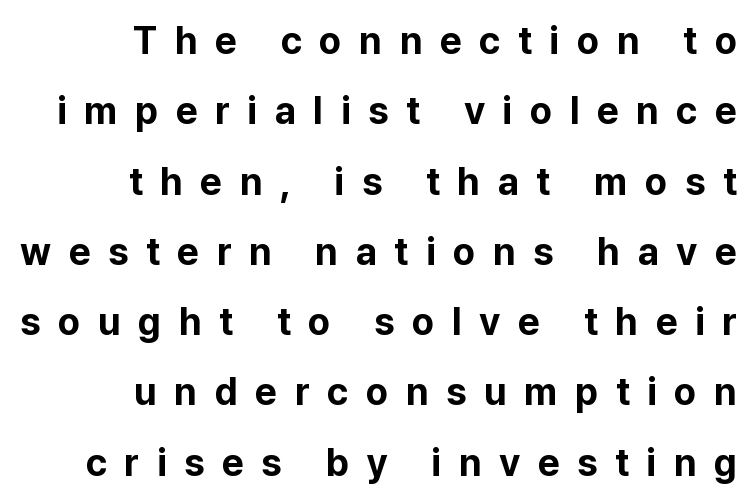
{"serif": "no", "italic": "no", "bold": "yes", "weight": "bold", "width": "normal", "stroke_contrast": "low", "x_height": "medium", "monospaced": "no", "underline": "no", "align": "right", "line_spacing_ratio": 1.85, "letter_spacing": "wide", "letter_spacing_em": 0.46, "glyph_px": 38}
